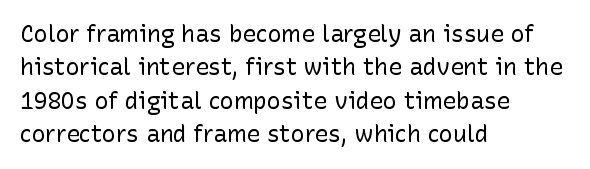
How would I describe the line gaps? Plain and ordinary. Just letters on the line, the space beneath them empty. Alignment: flush left. In terms of posture, this sample is upright.
